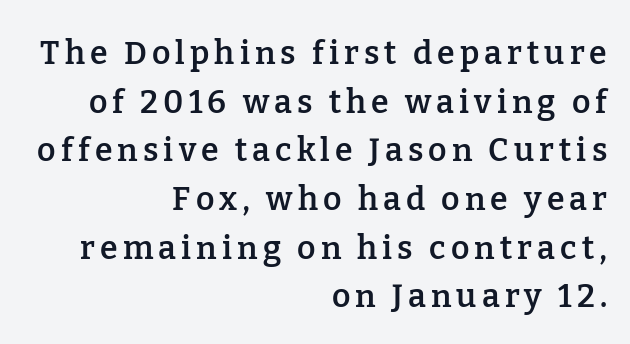
{"serif": "yes", "italic": "no", "bold": "semi", "weight": "semibold", "width": "normal", "stroke_contrast": "low", "x_height": "medium", "monospaced": "no", "underline": "no", "align": "right", "line_spacing": "normal", "line_spacing_ratio": 1.52, "glyph_px": 32}
